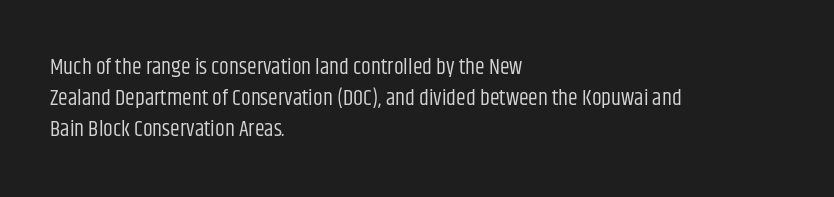
Summary of vertical rhythm: regular, with standard interline spacing. Short note: letters normally spaced. The font's upright variant was chosen for this text. Casual observation: everything's shoved over to the left.
